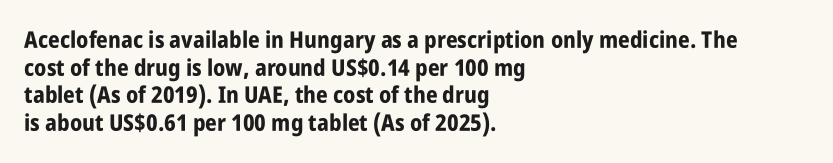
The letters stand upright; this is a roman face. Each word holds together tightly as a unit, with standard inter-letter gaps. Underline: absent. Notice how thick the strokes are: this is what a full bold looks like. The setting favours the left margin, as ordinary paragraphs usually do.
